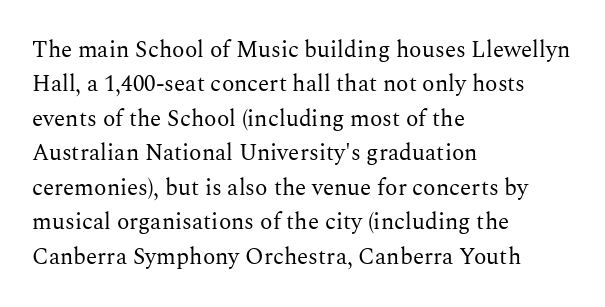
The image shows 23 px text type, upright; set left-aligned, normal line spacing (1.5x), normal letter spacing, not underlined.
